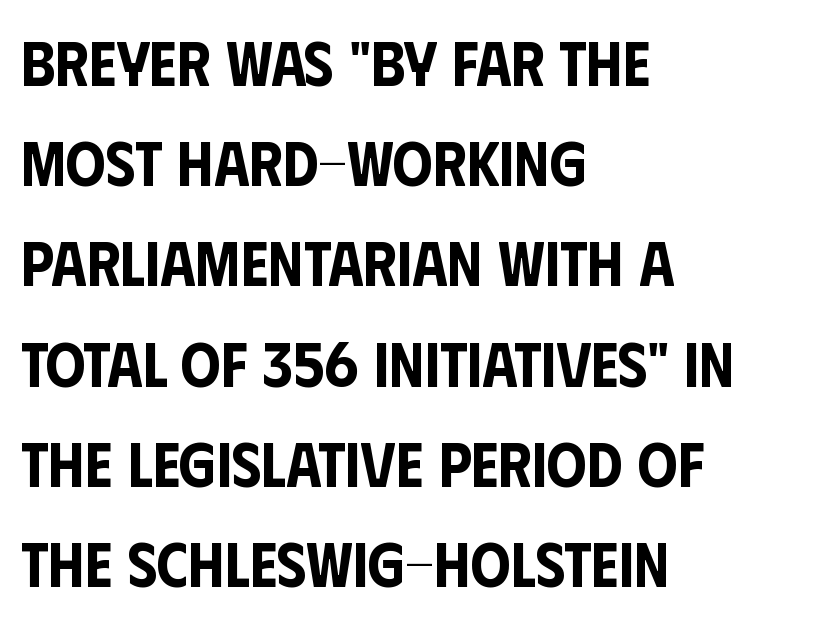
The image shows 63 px condensed sans-serif type, upright; set left-aligned, normal line spacing (1.59x), normal letter spacing, not underlined; low stroke contrast and a large x-height.
